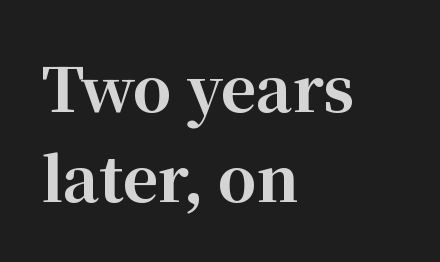
Think of a printed novel: that variable character pitch is what you see here. What's the leading like? Ordinary, nothing unusual. The characters look thick and weighty, a clear bold. Are there feet on the stems? There are — it's a serif. The gaps between neighbouring characters are ordinary and unremarkable. A classic flush-left, rag-right setting is used for this passage.
